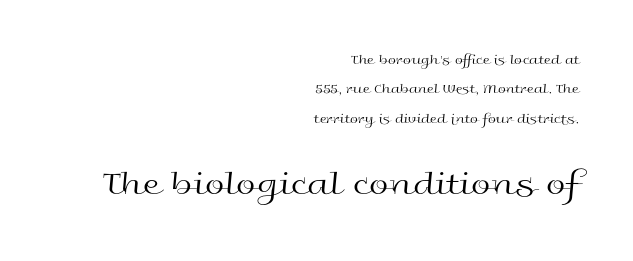
Q: Is the text bold? A: No.
Q: Is the text italic (slanted)? A: No, it is upright.
Q: Is the typeface a serif or a sans-serif typeface? A: Sans-serif.
Q: Is the text underlined? A: No.
Q: How is the paragraph aligned? A: Right-aligned.
Q: Is the spacing between letters normal or unusually wide? A: Normal.
Q: Is the spacing between lines tight, normal or loose? A: Loose.
Q: Which block of text is set in a larger size, the first (top) or the second (bottom)? A: The second (bottom) one.
Q: Width (condensed, normal, or wide)? A: Wide.
Q: x-height? A: Medium.
Q: Monospaced? A: No.
